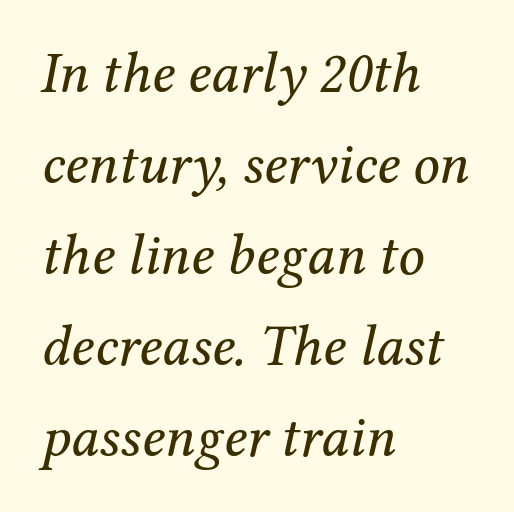
A typesetter would call this proportional, since set widths differ per character. Look at the bottom of the vertical strokes: they flare into serifs here. Heft: none added — not bold. The compositor pushed each line to the left boundary.
